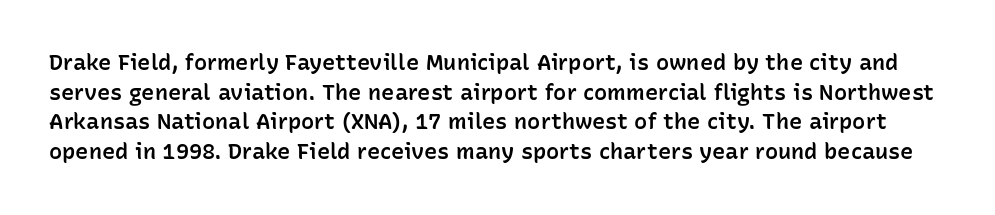
Q: Is the text bold? A: Semi-bold.
Q: Is the text italic (slanted)? A: No, it is upright.
Q: Is the text underlined? A: No.
Q: Is the spacing between letters normal or unusually wide? A: Normal.
Q: Is the spacing between lines tight, normal or loose? A: Normal.
